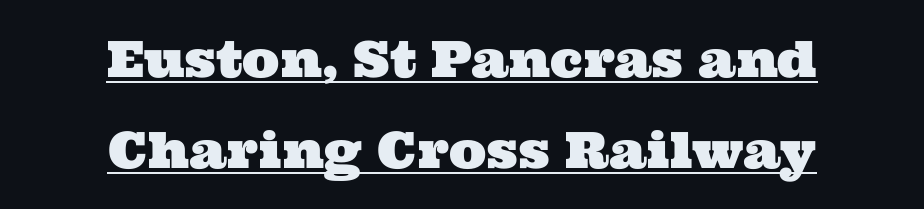
The image shows 50 px wide serif type; set centered, line spacing 1.83x, normal letter spacing, underlined; medium stroke contrast and a medium x-height.
